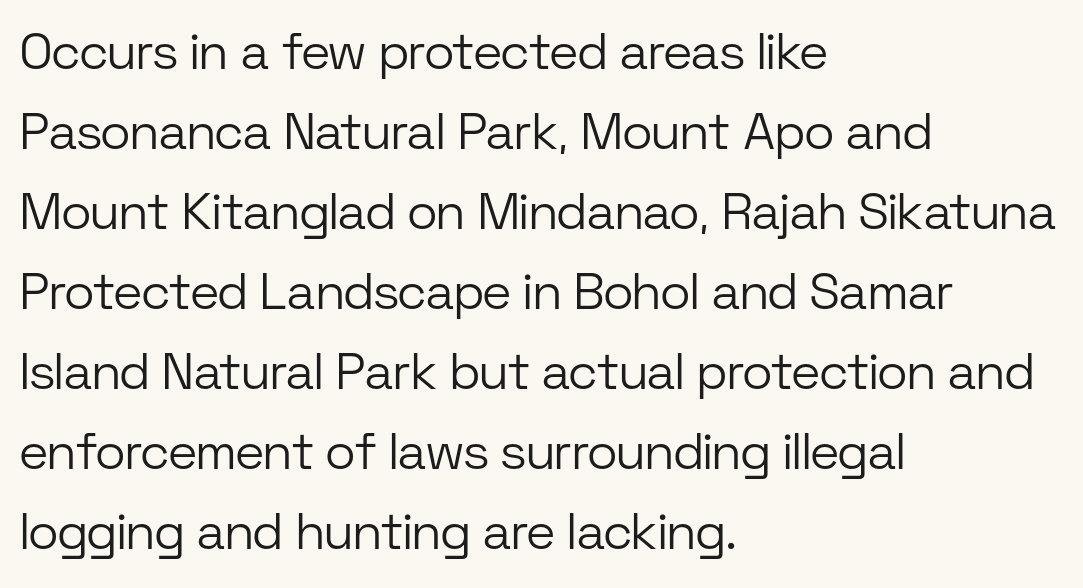
Q: Is the text bold? A: No.
Q: Is the text italic (slanted)? A: No, it is upright.
Q: Is the typeface a serif or a sans-serif typeface? A: Sans-serif.
Q: Is the text underlined? A: No.
Q: How is the paragraph aligned? A: Left-aligned.
Q: Is the spacing between letters normal or unusually wide? A: Normal.
Q: Is the spacing between lines tight, normal or loose? A: Normal.
Q: Width (condensed, normal, or wide)? A: Normal.
Q: Stroke contrast? A: Low.
Q: x-height? A: Medium.
Q: Monospaced? A: No.
